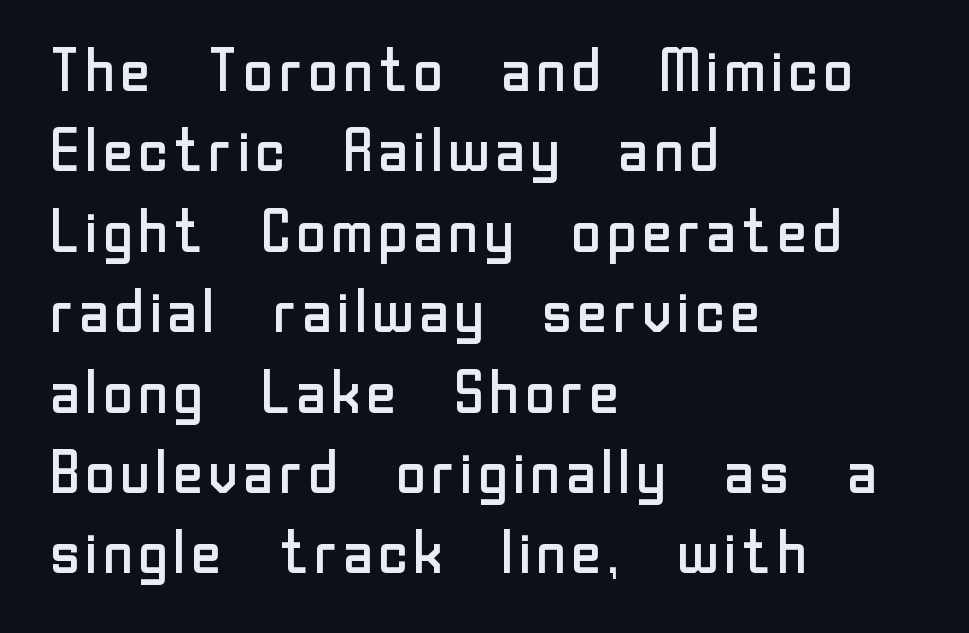
{"serif": "no", "italic": "no", "bold": "no", "weight": "regular", "width": "normal", "stroke_contrast": "low", "x_height": "medium", "monospaced": "no", "underline": "no", "align": "left", "line_spacing": "normal", "line_spacing_ratio": 1.34, "letter_spacing": "normal", "letter_spacing_em": 0.0, "glyph_px": 60}
